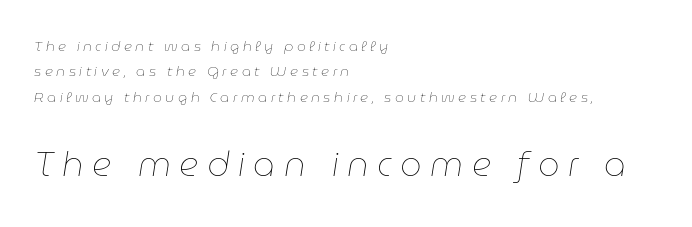
{"italic": "yes", "lean": "right", "slant_degrees": 9, "bold": "no", "weight": "thin", "width": "normal", "stroke_contrast": "low", "x_height": "medium", "monospaced": "no", "underline": "no", "align": "left", "line_spacing_ratio": 1.81, "letter_spacing": "wide", "letter_spacing_em": 0.25, "larger_block": "second", "size_ratio": 2.43, "glyph_px": 34}
